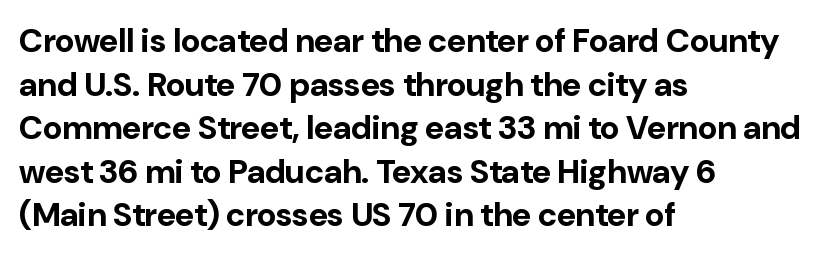
Q: Is the text bold? A: Yes.
Q: Is the text italic (slanted)? A: No, it is upright.
Q: Is the typeface a serif or a sans-serif typeface? A: Sans-serif.
Q: Is the text underlined? A: No.
Q: How is the paragraph aligned? A: Left-aligned.
Q: Is the spacing between letters normal or unusually wide? A: Normal.
Q: Is the spacing between lines tight, normal or loose? A: Normal.
Q: Width (condensed, normal, or wide)? A: Normal.
Q: Stroke contrast? A: Low.
Q: x-height? A: Medium.
Q: Monospaced? A: No.
